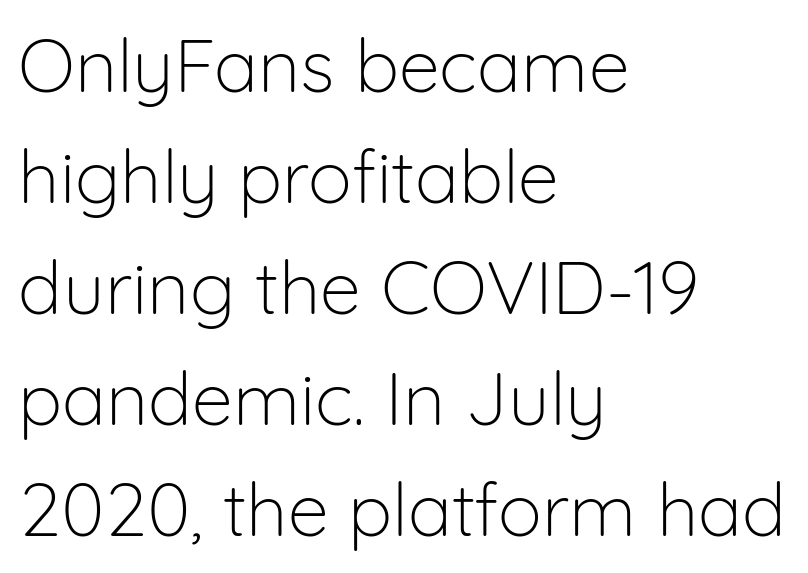
{"serif": "no", "italic": "no", "bold": "no", "weight": "light", "width": "normal", "stroke_contrast": "low", "x_height": "medium", "monospaced": "no", "underline": "no", "align": "left", "line_spacing": "normal", "line_spacing_ratio": 1.5, "letter_spacing": "normal", "letter_spacing_em": 0.0, "glyph_px": 74}
